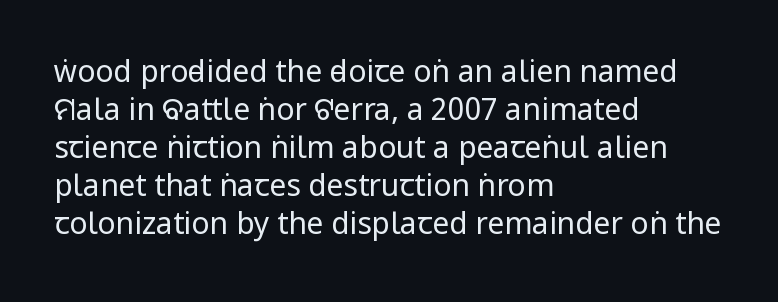
Q: Is the text bold? A: No.
Q: Is the text italic (slanted)? A: No, it is upright.
Q: Is the typeface a serif or a sans-serif typeface? A: Sans-serif.
Q: Is the text underlined? A: No.
Q: How is the paragraph aligned? A: Left-aligned.
Q: Is the spacing between letters normal or unusually wide? A: Normal.
Q: Is the spacing between lines tight, normal or loose? A: Normal.
Q: Width (condensed, normal, or wide)? A: Condensed.
Q: Stroke contrast? A: Low.
Q: x-height? A: Large.
Q: Monospaced? A: No.
